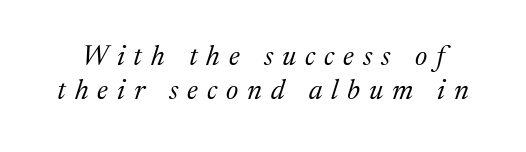
In terms of letterspacing, this is a distinctly airy, spread setting. The font family rendered here belongs to the serif group. This rendering features lettering with no underline. Each letter keeps its own natural width here, so spacing adapts to shape.
